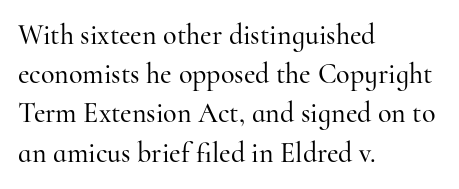
{"serif": "yes", "italic": "no", "width": "normal", "stroke_contrast": "high", "x_height": "small", "monospaced": "no", "underline": "no", "align": "left", "line_spacing": "normal", "line_spacing_ratio": 1.4, "letter_spacing": "normal", "letter_spacing_em": 0.0, "glyph_px": 28}
